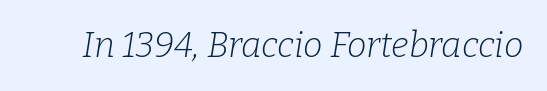
These glyphs show unthickened strokes, regular width or finer. Default kerning and tracking; the words read as compact shapes. The passage shown is typed in a proportional face where columns would drift. Does the type have serifs? Yes, each stem ends in a small foot.
